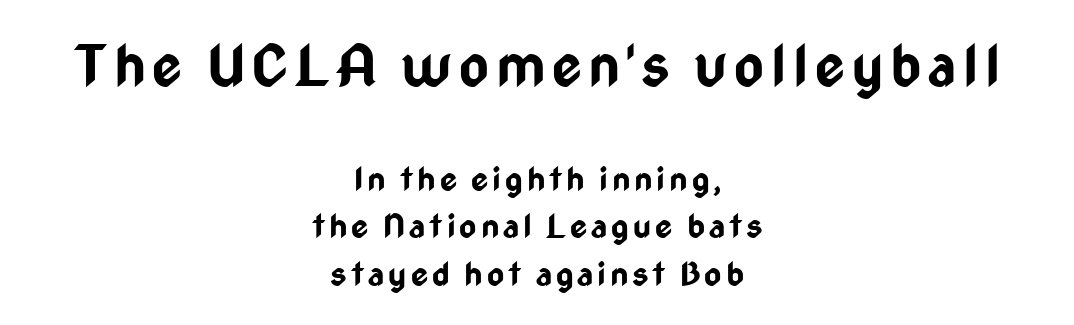
This is sans-serif lettering, the kind often seen on screens and signage. Is there much room between lines? A standard amount, neither cramped nor airy. Rule under the text: the space is simply empty. Notice how the passage keeps no hard edge, just a central spine. Posture: straight, roman, zero tilt.
